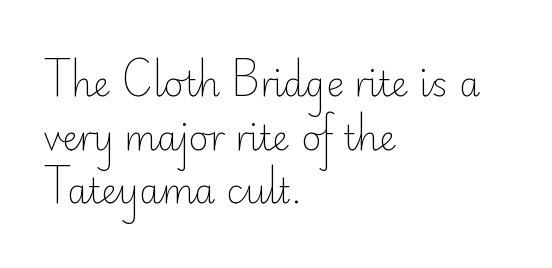
{"serif": "no", "italic": "no", "bold": "no", "weight": "light", "width": "normal", "stroke_contrast": "low", "x_height": "small", "monospaced": "no", "underline": "no", "align": "left", "line_spacing": "normal", "line_spacing_ratio": 1.58, "letter_spacing": "normal", "letter_spacing_em": 0.0, "glyph_px": 34}
